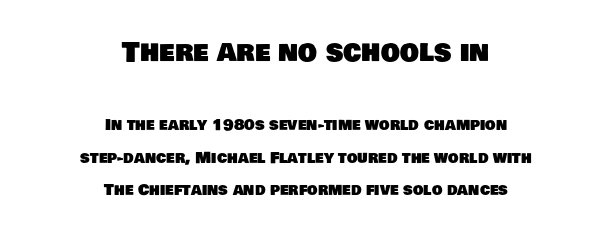
{"underline": "no", "align": "center", "line_spacing": "loose", "line_spacing_ratio": 2.19, "letter_spacing": "normal", "letter_spacing_em": 0.0, "larger_block": "first", "size_ratio": 1.8, "glyph_px": 27}
